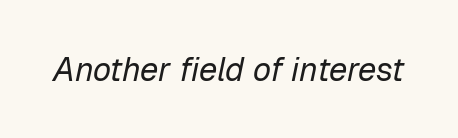
It's the slanting kind of type. The cut favours lightness, reaching ordinary text weight at its darkest. Proportional: the letters do not fall into vertical columns. Each word holds together tightly as a unit, with standard inter-letter gaps. Type without underlining.
